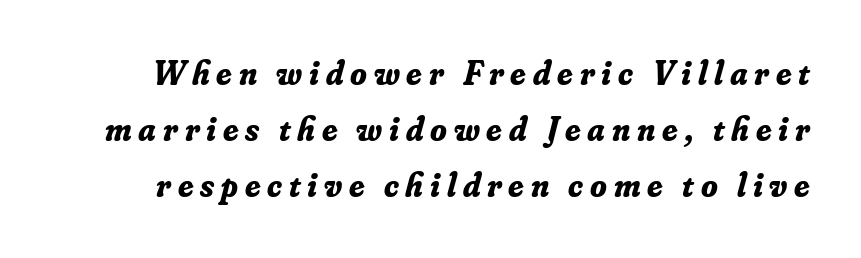
Q: Is the text bold? A: Yes.
Q: Is the text italic (slanted)? A: Yes, it leans right by about 16 degrees.
Q: Is the typeface a serif or a sans-serif typeface? A: Serif.
Q: Is the text underlined? A: No.
Q: Is the spacing between letters normal or unusually wide? A: Unusually wide.
Q: Is the spacing between lines tight, normal or loose? A: Normal.
Q: Width (condensed, normal, or wide)? A: Normal.
Q: Stroke contrast? A: Low.
Q: x-height? A: Small.
Q: Monospaced? A: No.
